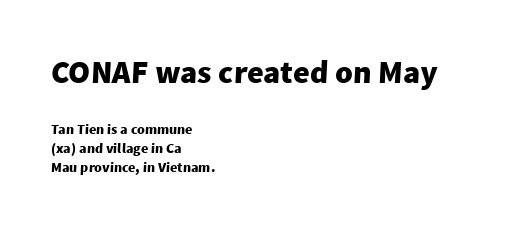
Plain, unruled lines of type. Teacher's note: observe the even left margin — that is flush-left alignment. The block of text has a typical density, with ordinary space between rows. The passage shown is typeset with a sans-serif family.
